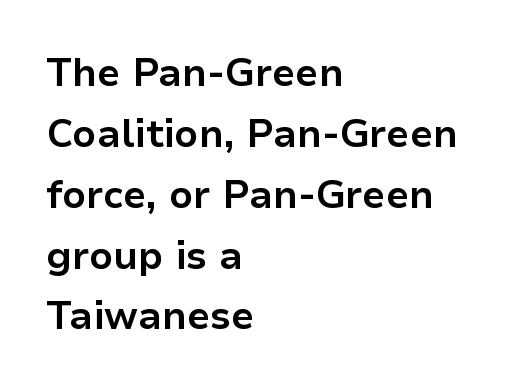
The rendering uses a bold face; every stroke is thick and dark. Proportional: the letters do not fall into vertical columns. The leading is moderate, giving the passage an even texture. No extra tracking has been applied to these lines. Stroke terminals: plain, sans-serif. A bare baseline throughout the passage.
